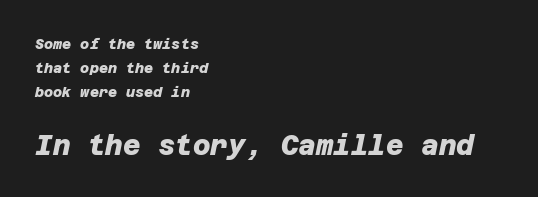
{"bold": "yes", "underline": "no", "align": "left", "line_spacing_ratio": 1.72, "letter_spacing": "normal", "letter_spacing_em": 0.0, "larger_block": "second", "size_ratio": 1.93, "glyph_px": 27}
